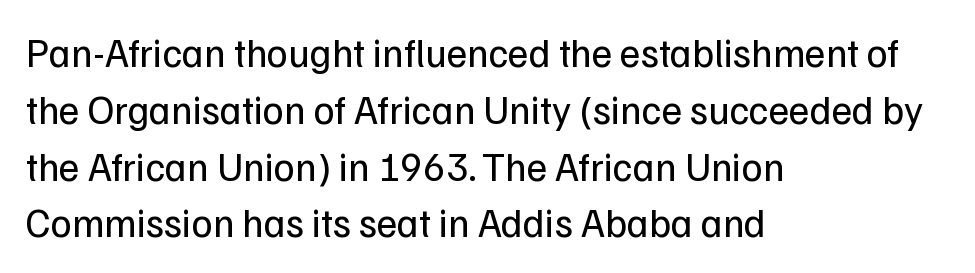
The image shows 40 px regular-weight sans-serif type, upright; set left-aligned, normal line spacing (1.42x), normal letter spacing, not underlined; low stroke contrast and a medium x-height.
